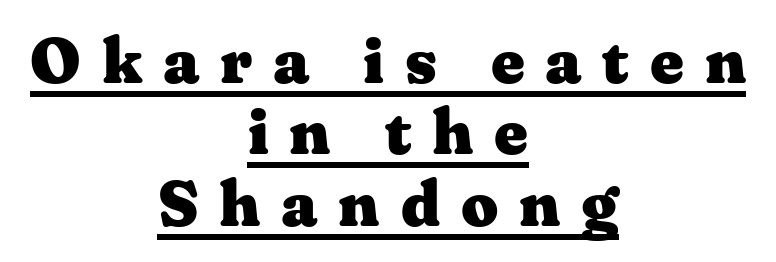
Q: Is the text bold? A: Yes.
Q: Is the text italic (slanted)? A: No, it is upright.
Q: Is the typeface a serif or a sans-serif typeface? A: Serif.
Q: Is the text underlined? A: Yes.
Q: How is the paragraph aligned? A: Centered.
Q: Is the spacing between letters normal or unusually wide? A: Unusually wide.
Q: Is the spacing between lines tight, normal or loose? A: Tight.
Q: Width (condensed, normal, or wide)? A: Wide.
Q: Stroke contrast? A: Medium.
Q: x-height? A: Medium.
Q: Monospaced? A: No.
